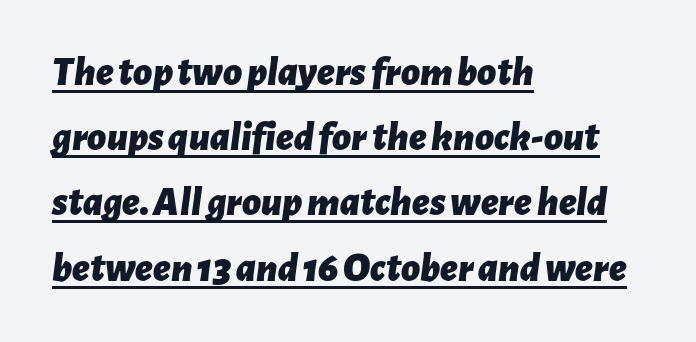
{"italic": "yes", "lean": "right", "slant_degrees": 7, "bold": "yes", "weight": "bold", "width": "normal", "stroke_contrast": "low", "x_height": "medium", "monospaced": "no", "underline": "yes", "align": "left", "line_spacing": "normal", "line_spacing_ratio": 1.59, "letter_spacing": "normal", "letter_spacing_em": 0.0, "glyph_px": 41}
